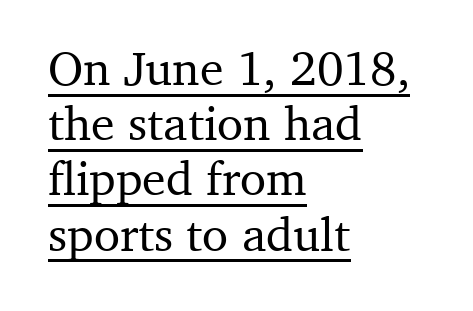
Examine the stroke ends and you'll spot serifs. The specimen reads as upright at a glance. The lines are packed closely together with very little leading. These lines stack with their left ends in a neat column. Think of a printed novel: that variable character pitch is what you see here.
